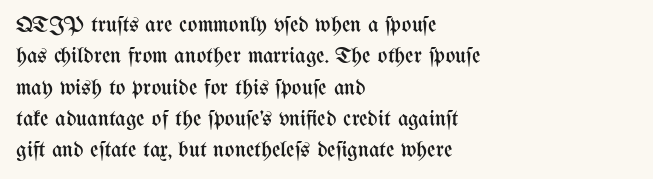
The image shows 23 px text type, upright; set left-aligned, normal line spacing (1.36x), normal letter spacing, not underlined.
